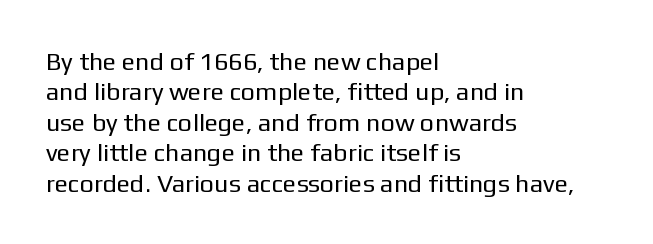
Nope, not italic — everything's standing straight. Only glyphs here, with clear space below each row. Leftover space on each line is placed entirely after the last word. The gaps between neighbouring characters are ordinary and unremarkable. A light-to-regular cut is what we see here.
